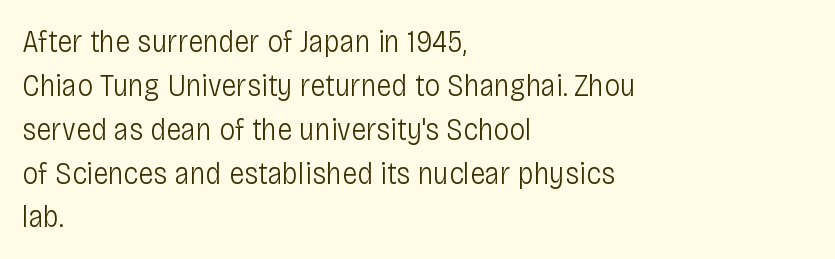
These lines were composed using upright roman letters. The face looks like a standard text weight, possibly lighter. The lines in this sample share a left origin and differ only in where they stop. The type family on display is of the sans-serif kind. Look at the tracking — it's just the regular setting, nothing added.
